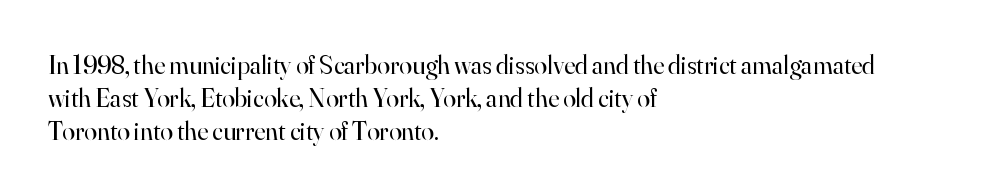
{"italic": "no", "bold": "no", "underline": "no", "align": "left", "line_spacing": "normal", "line_spacing_ratio": 1.27, "letter_spacing": "normal", "letter_spacing_em": 0.0, "glyph_px": 26}
